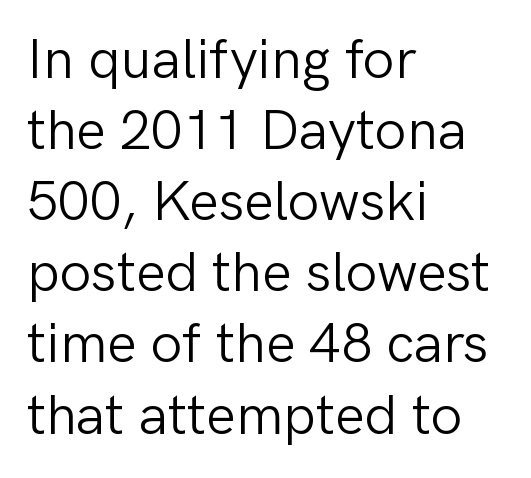
Do the characters align in a grid? No, the font is proportional. The rag falls on the right side of this text block. Caption: face not bold, strokes unweighted. Descenders are the only things crossing below the line.
